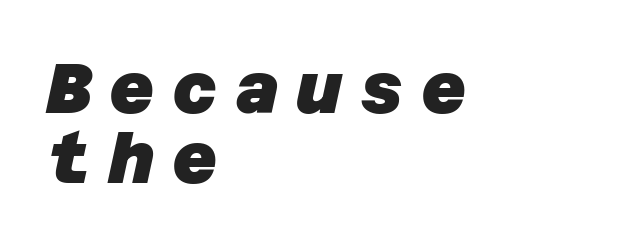
The image shows 70 px heavy sans-serif type; set left-aligned, tight line spacing (1.0x), unusually wide letter spacing (+0.24 em), not underlined; low stroke contrast and a large x-height.
